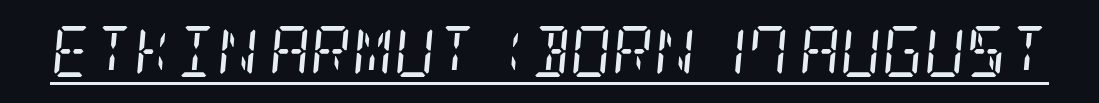
The image shows 51 px regular-weight, condensed serif type, italic (leaning right); set normal letter spacing, underlined; low stroke contrast and a large x-height.
